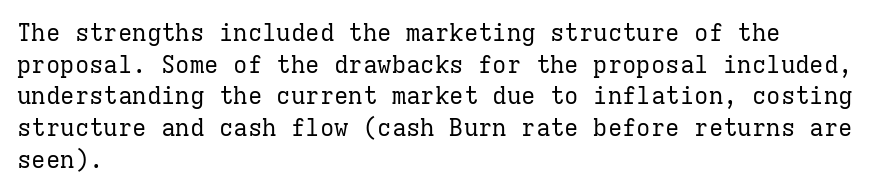
{"italic": "no", "bold": "no", "underline": "no", "align": "left", "line_spacing": "normal", "line_spacing_ratio": 1.32, "letter_spacing": "normal", "letter_spacing_em": 0.0, "glyph_px": 24}
